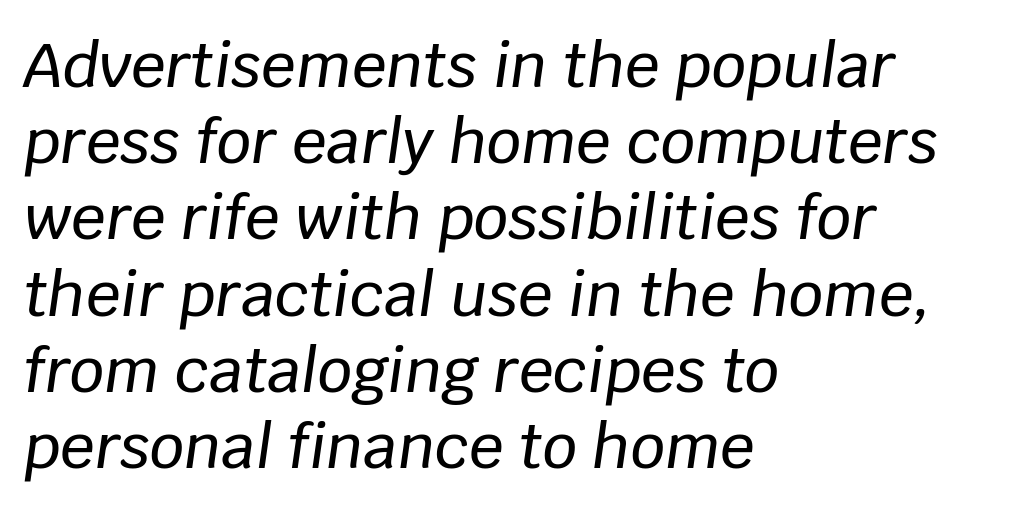
{"italic": "yes", "lean": "right", "slant_degrees": 8, "width": "normal", "stroke_contrast": "low", "x_height": "large", "monospaced": "no", "underline": "no", "align": "left", "line_spacing": "normal", "line_spacing_ratio": 1.25, "letter_spacing": "normal", "letter_spacing_em": 0.0, "glyph_px": 61}
